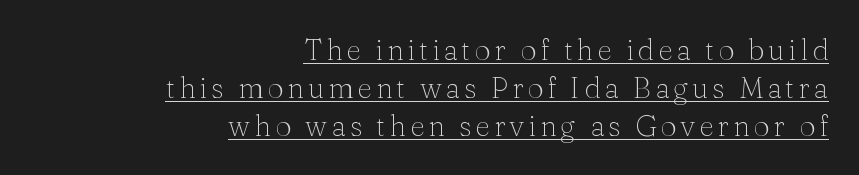
Regarding serifs, this sample has them. Ink coverage per letter is moderate at most. The letters stand upright; this is a roman face. Reading down the column, the eye jumps a familiar distance to each next line. This sample has the flowing, uneven cadence of proportional lettering. A continuous stroke trails under the words, as in a hyperlink.
